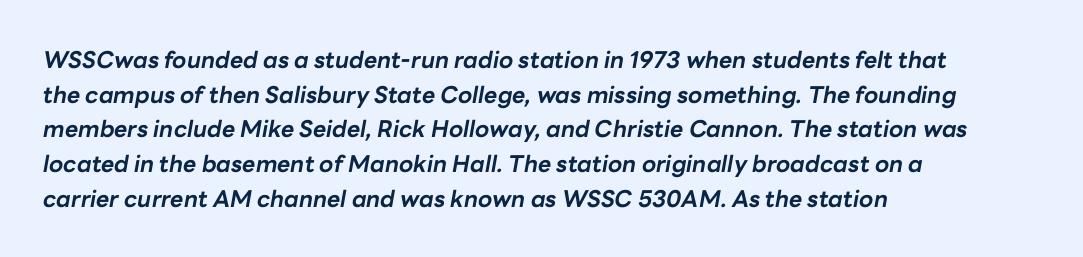
{"italic": "yes", "lean": "right", "slant_degrees": 10, "bold": "yes", "underline": "no", "align": "left", "line_spacing": "normal", "line_spacing_ratio": 1.51, "letter_spacing": "normal", "letter_spacing_em": 0.0, "glyph_px": 23}
